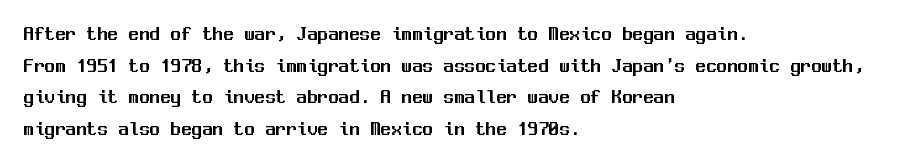
Q: Is the text italic (slanted)? A: No, it is upright.
Q: Is the text underlined? A: No.
Q: How is the paragraph aligned? A: Left-aligned.
Q: Is the spacing between letters normal or unusually wide? A: Normal.
Q: Is the spacing between lines tight, normal or loose? A: Normal.
